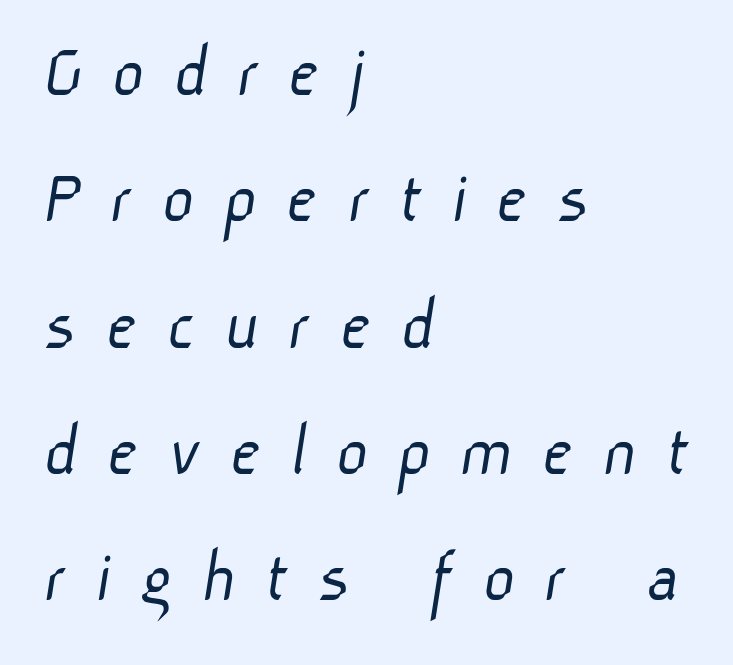
Students, observe: this is what conventionally led text looks like. Decoration check: the copy has no underline. You could only call the tracking loose — the letters float apart. Does the type have serifs? No, each stem ends abruptly. A quiet, ordinary-to-light weight characterises the typeface. Think of a printed novel: that variable character pitch is what you see here.
